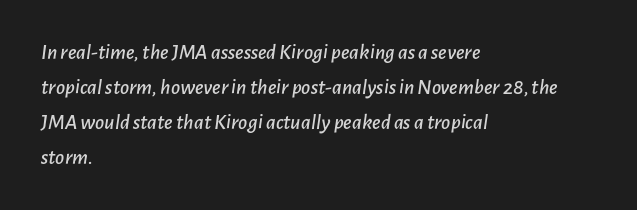
{"italic": "yes", "lean": "right", "slant_degrees": 7, "underline": "no", "align": "left", "line_spacing": "normal", "line_spacing_ratio": 1.59, "letter_spacing": "normal", "letter_spacing_em": 0.0, "glyph_px": 22}
